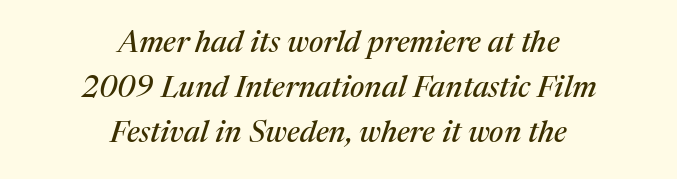
Unmarked baselines from the first word to the last. No extra tracking has been applied to these lines. The space between consecutive lines is moderate. When letters slant like this, we call the style italic. The font family rendered here belongs to the serif group. Do the characters align in a grid? No, the font is proportional.
